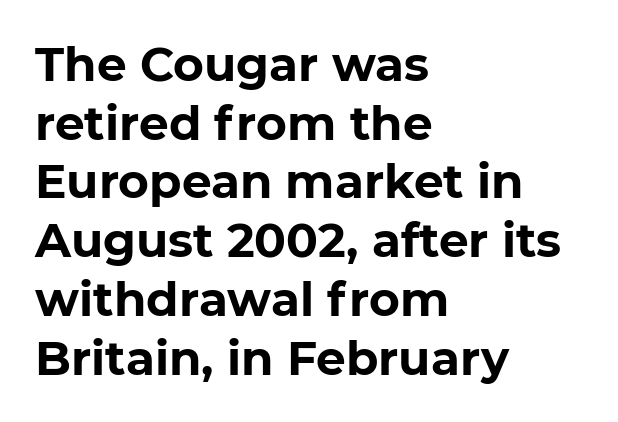
Q: Is the text bold? A: Yes.
Q: Is the typeface a serif or a sans-serif typeface? A: Sans-serif.
Q: Is the text underlined? A: No.
Q: How is the paragraph aligned? A: Left-aligned.
Q: Is the spacing between letters normal or unusually wide? A: Normal.
Q: Is the spacing between lines tight, normal or loose? A: Normal.
Q: Width (condensed, normal, or wide)? A: Normal.
Q: Stroke contrast? A: Low.
Q: x-height? A: Medium.
Q: Monospaced? A: No.
